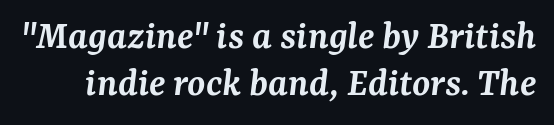
The image shows 41 px semibold serif type, italic (leaning right); set tight line spacing (1.14x), normal letter spacing, not underlined; medium stroke contrast and a medium x-height.
